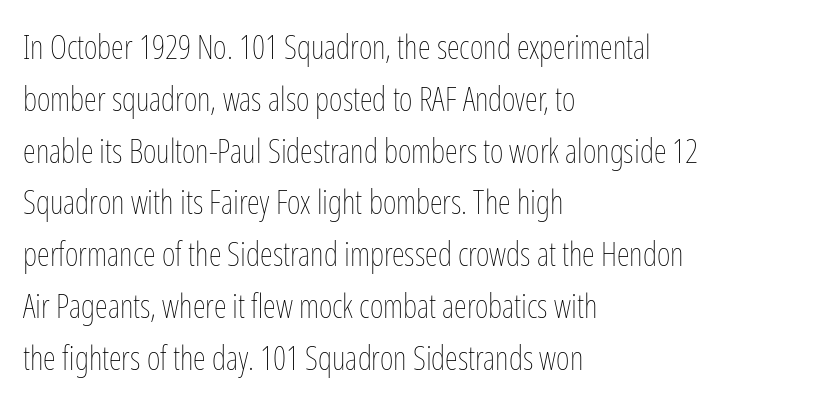
Q: Is the text bold? A: No.
Q: Is the text italic (slanted)? A: No, it is upright.
Q: Is the text underlined? A: No.
Q: How is the paragraph aligned? A: Left-aligned.
Q: Is the spacing between letters normal or unusually wide? A: Normal.
Q: Is the spacing between lines tight, normal or loose? A: Normal.
Q: Width (condensed, normal, or wide)? A: Condensed.
Q: Stroke contrast? A: Low.
Q: x-height? A: Medium.
Q: Monospaced? A: No.
